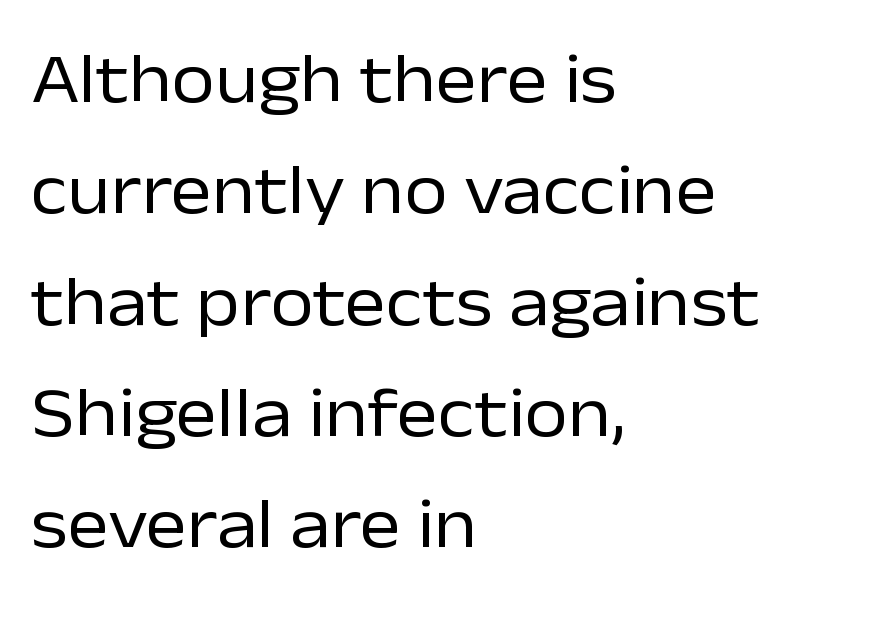
Q: Is the text bold? A: No.
Q: Is the text italic (slanted)? A: No, it is upright.
Q: Is the typeface a serif or a sans-serif typeface? A: Sans-serif.
Q: Is the text underlined? A: No.
Q: How is the paragraph aligned? A: Left-aligned.
Q: Is the spacing between letters normal or unusually wide? A: Normal.
Q: Is the spacing between lines tight, normal or loose? A: Normal.
Q: Width (condensed, normal, or wide)? A: Normal.
Q: Stroke contrast? A: Low.
Q: x-height? A: Medium.
Q: Monospaced? A: No.
